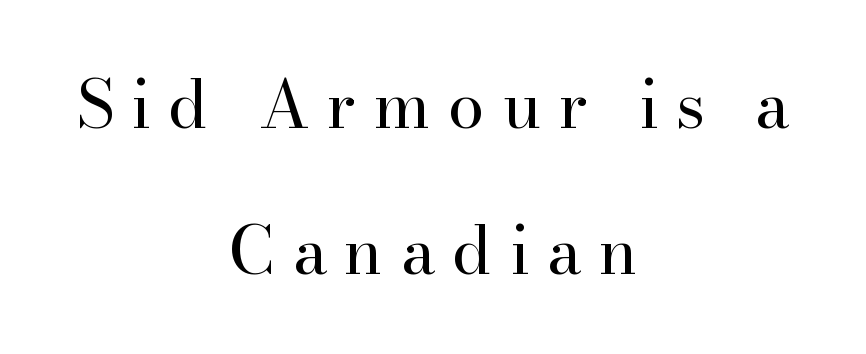
{"serif": "yes", "italic": "no", "bold": "no", "weight": "regular", "width": "normal", "stroke_contrast": "high", "x_height": "small", "monospaced": "no", "underline": "no", "align": "center", "line_spacing": "loose", "line_spacing_ratio": 2.21, "letter_spacing": "wide", "letter_spacing_em": 0.26, "glyph_px": 66}
